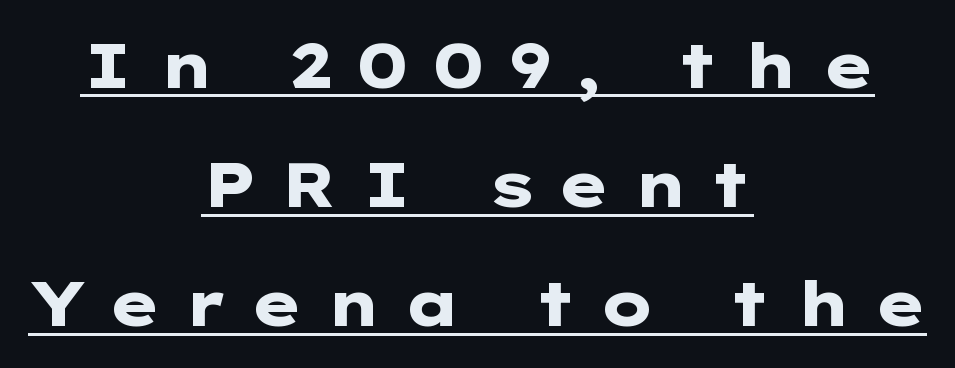
This sample uses expanded letter spacing, leaving extra air between glyphs. Chunky letters — that's bold for sure. The lettering is marked with a stroke running underneath it. These lines stack symmetrically, like a column narrowing and widening about its center. Note: no serifs on the glyphs. Every character sits straight up, as roman type does.
